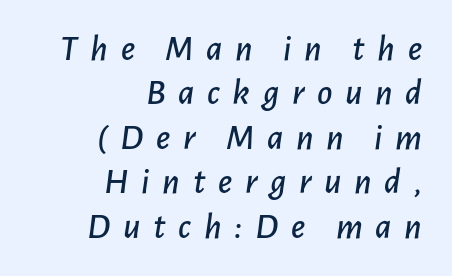
Clear beneath every line of the passage. The face used here is proportionally spaced, like ordinary book or web type. The compositor pushed each line to the right boundary. Compared with typical body copy, the letter spacing here is much looser. Compared with ordinary roman type, these characters are visibly tilted.
